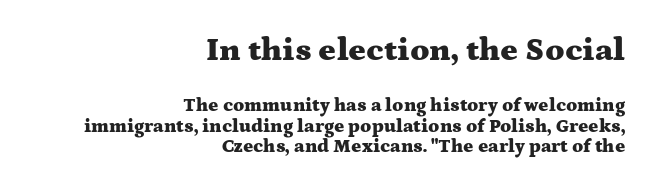
The image shows 33 px heavy, wide serif type, upright; set right-aligned, tight line spacing (1.1x), normal letter spacing, not underlined; the first (top) block is 1.74x larger; medium stroke contrast and a medium x-height.
